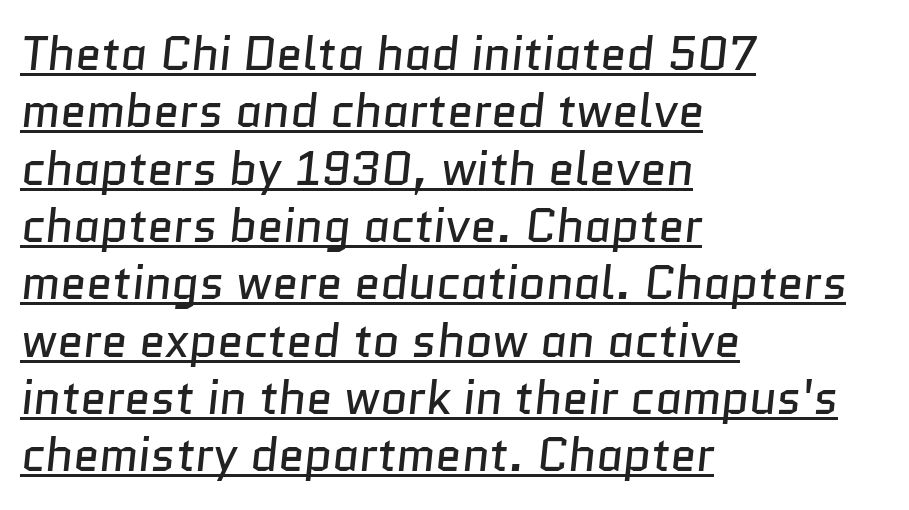
The image shows 47 px regular-weight sans-serif type; set left-aligned, line spacing 1.22x, normal letter spacing, underlined; low stroke contrast and a medium x-height.
